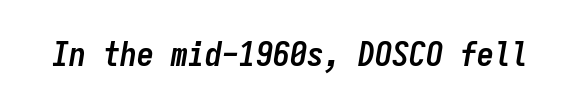
The image shows 34 px semibold, condensed type, italic (leaning right), monospaced; set normal letter spacing, not underlined; low stroke contrast and a medium x-height.
